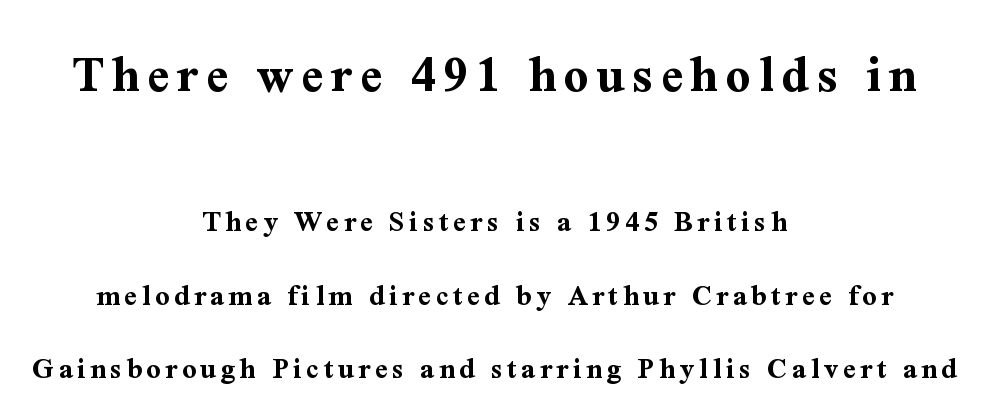
{"serif": "yes", "italic": "no", "bold": "yes", "weight": "bold", "width": "normal", "stroke_contrast": "medium", "x_height": "medium", "monospaced": "no", "underline": "no", "align": "center", "line_spacing": "loose", "line_spacing_ratio": 2.37, "larger_block": "first", "size_ratio": 1.74, "glyph_px": 54}
